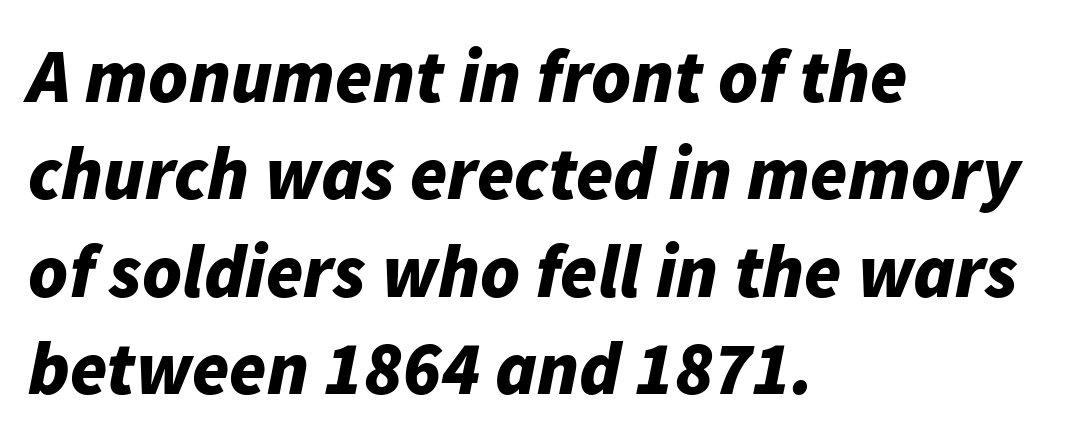
{"italic": "yes", "lean": "right", "slant_degrees": 11, "bold": "yes", "weight": "bold", "width": "normal", "stroke_contrast": "low", "x_height": "medium", "monospaced": "no", "underline": "no", "align": "left", "line_spacing": "normal", "line_spacing_ratio": 1.3, "letter_spacing": "normal", "letter_spacing_em": 0.0, "glyph_px": 75}
